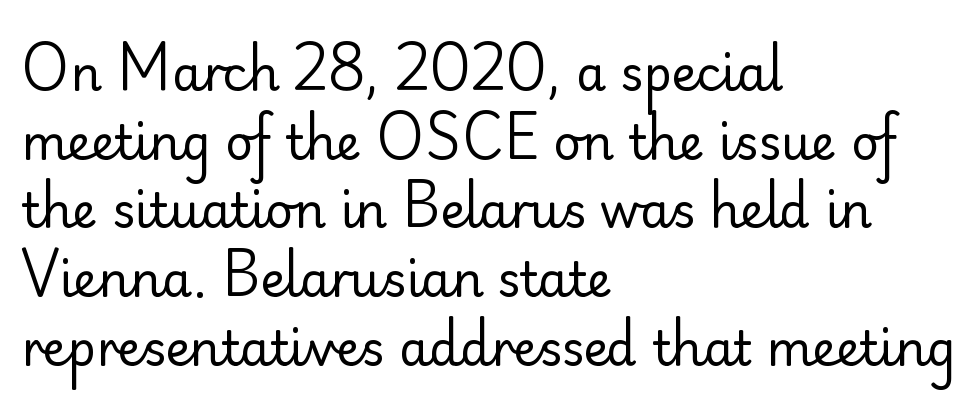
Q: Is the text bold? A: No.
Q: Is the text italic (slanted)? A: No, it is upright.
Q: Is the typeface a serif or a sans-serif typeface? A: Sans-serif.
Q: Is the text underlined? A: No.
Q: How is the paragraph aligned? A: Left-aligned.
Q: Is the spacing between letters normal or unusually wide? A: Normal.
Q: Is the spacing between lines tight, normal or loose? A: Normal.
Q: Width (condensed, normal, or wide)? A: Normal.
Q: Stroke contrast? A: Low.
Q: x-height? A: Small.
Q: Monospaced? A: No.
